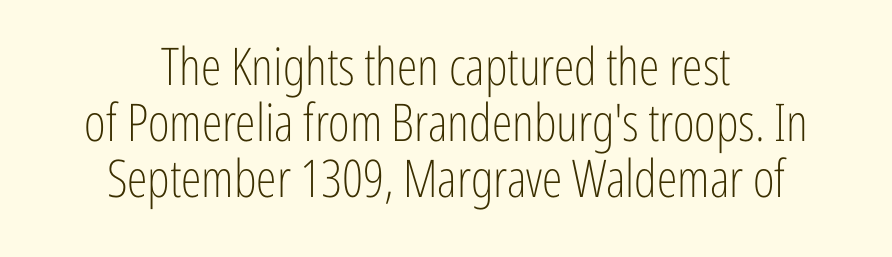
{"serif": "no", "italic": "no", "bold": "no", "weight": "light", "width": "condensed", "stroke_contrast": "low", "x_height": "medium", "monospaced": "no", "underline": "no", "align": "center", "line_spacing": "tight", "line_spacing_ratio": 1.08, "letter_spacing": "normal", "letter_spacing_em": 0.0, "glyph_px": 52}
